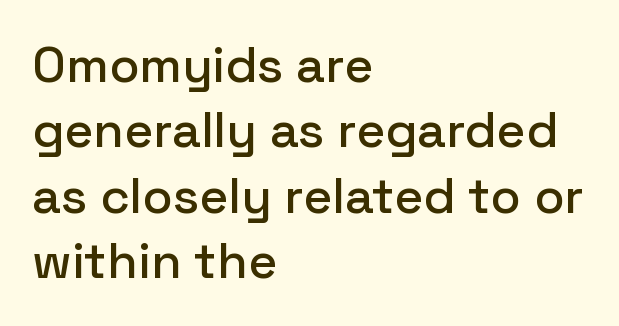
Q: Is the text italic (slanted)? A: No, it is upright.
Q: Is the typeface a serif or a sans-serif typeface? A: Sans-serif.
Q: Is the text underlined? A: No.
Q: How is the paragraph aligned? A: Left-aligned.
Q: Is the spacing between letters normal or unusually wide? A: Normal.
Q: Is the spacing between lines tight, normal or loose? A: Normal.
Q: Width (condensed, normal, or wide)? A: Normal.
Q: Stroke contrast? A: Low.
Q: x-height? A: Medium.
Q: Monospaced? A: No.
